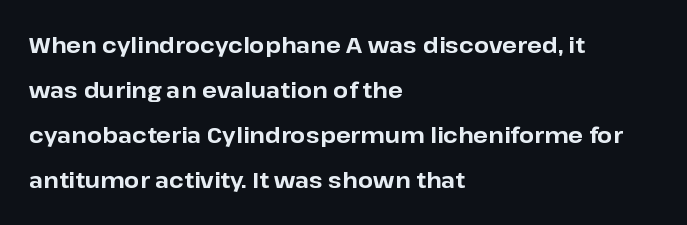
The image shows 22 px bold type, upright; set left-aligned, loose line spacing (2.05x), normal letter spacing, not underlined.
